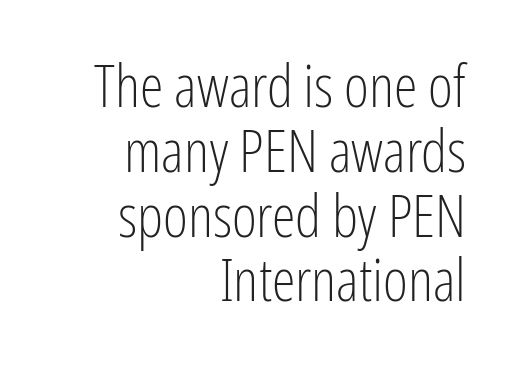
{"serif": "no", "italic": "no", "bold": "no", "weight": "light", "width": "condensed", "stroke_contrast": "low", "x_height": "medium", "monospaced": "no", "underline": "no", "align": "right", "line_spacing": "tight", "line_spacing_ratio": 1.08, "letter_spacing": "normal", "letter_spacing_em": 0.0, "glyph_px": 60}
